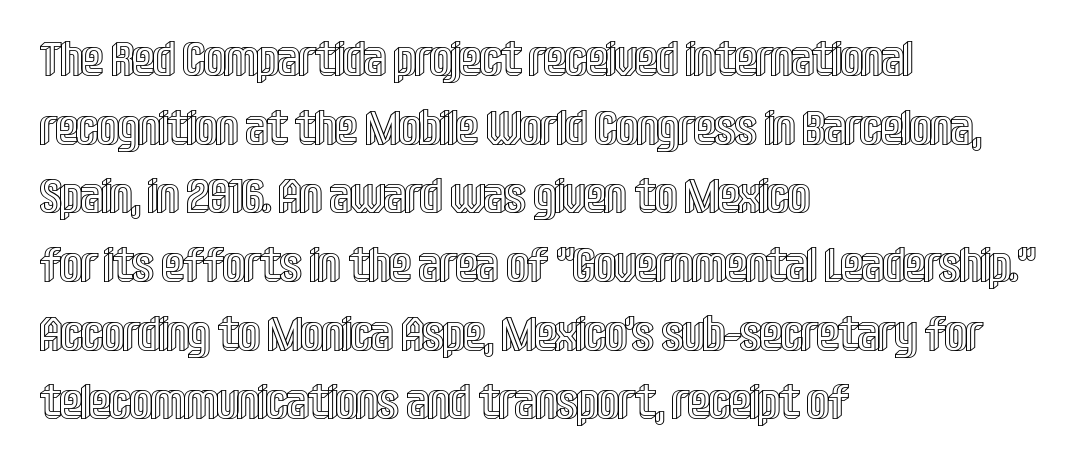
The image shows 48 px condensed type, upright; set left-aligned, normal line spacing (1.43x), normal letter spacing, not underlined; a large x-height.
